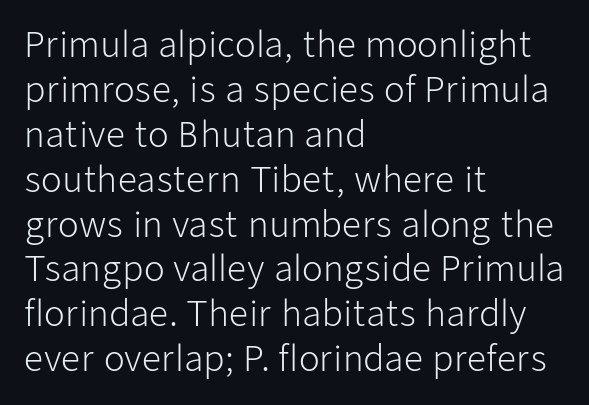
{"serif": "no", "italic": "no", "bold": "no", "weight": "light", "width": "normal", "stroke_contrast": "low", "x_height": "medium", "monospaced": "no", "underline": "no", "align": "left", "line_spacing": "normal", "line_spacing_ratio": 1.32, "letter_spacing": "normal", "letter_spacing_em": 0.0, "glyph_px": 34}
